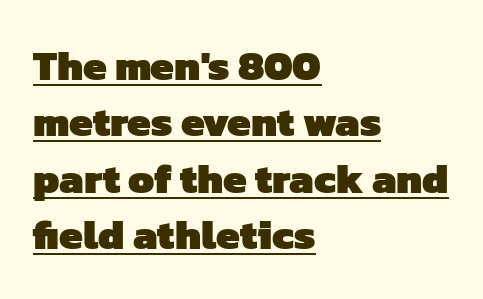
Q: Is the text bold? A: Yes.
Q: Is the typeface a serif or a sans-serif typeface? A: Sans-serif.
Q: Is the text underlined? A: Yes.
Q: How is the paragraph aligned? A: Left-aligned.
Q: Is the spacing between letters normal or unusually wide? A: Normal.
Q: Is the spacing between lines tight, normal or loose? A: Normal.
Q: Width (condensed, normal, or wide)? A: Normal.
Q: Stroke contrast? A: Low.
Q: x-height? A: Medium.
Q: Monospaced? A: No.
